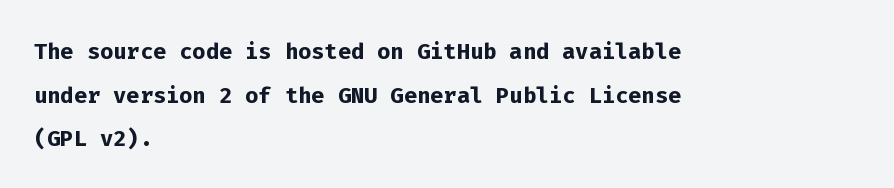
{"serif": "no", "italic": "no", "bold": "yes", "weight": "semibold", "width": "normal", "stroke_contrast": "low", "x_height": "medium", "monospaced": "yes", "underline": "no", "align": "left", "line_spacing": "normal", "line_spacing_ratio": 1.41, "letter_spacing": "normal", "letter_spacing_em": 0.0, "glyph_px": 31}
